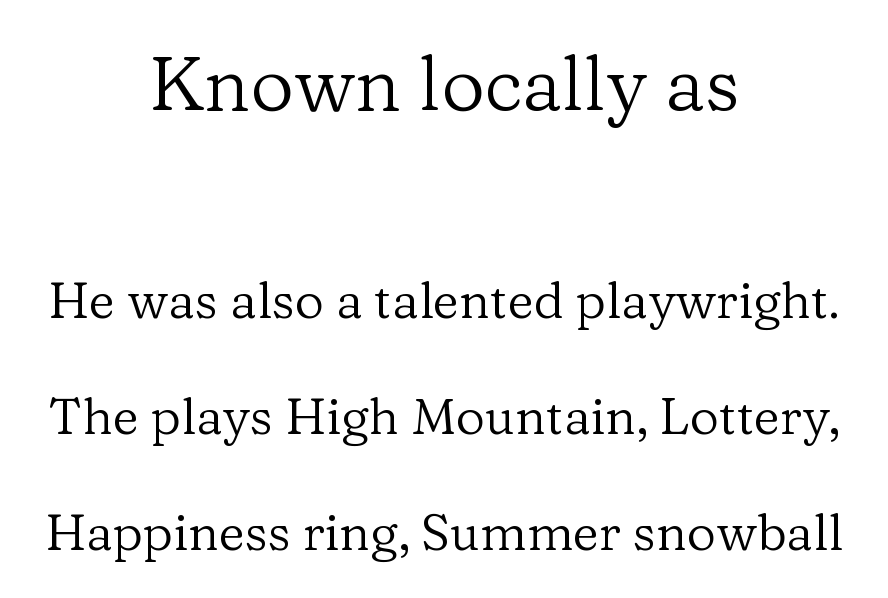
The image shows 76 px regular-weight serif type, upright; set centered, loose line spacing (2.27x), normal letter spacing, not underlined; the first (top) block is 1.49x larger; low stroke contrast and a medium x-height.
